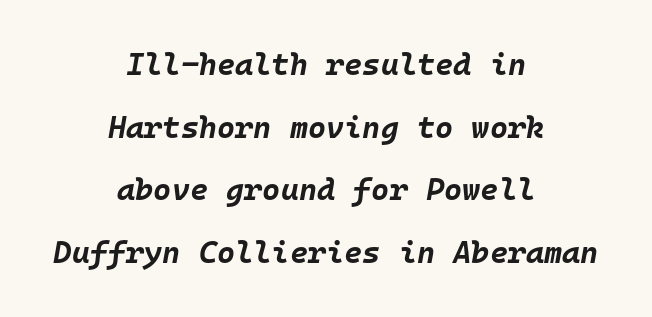
Q: Is the text bold? A: Yes.
Q: Is the text italic (slanted)? A: Yes, it leans right by about 10 degrees.
Q: Is the text underlined? A: No.
Q: How is the paragraph aligned? A: Centered.
Q: Is the spacing between letters normal or unusually wide? A: Normal.
Q: Is the spacing between lines tight, normal or loose? A: Loose.
Q: Width (condensed, normal, or wide)? A: Normal.
Q: Stroke contrast? A: Low.
Q: x-height? A: Large.
Q: Monospaced? A: Yes.
